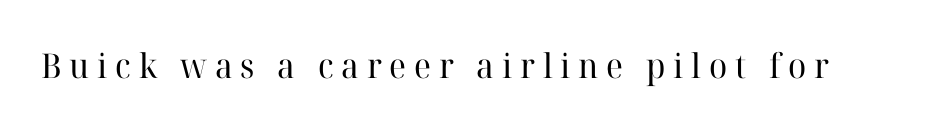
The image shows 34 px regular-weight serif type, upright; set unusually wide letter spacing (+0.23 em), not underlined; high stroke contrast and a medium x-height.
